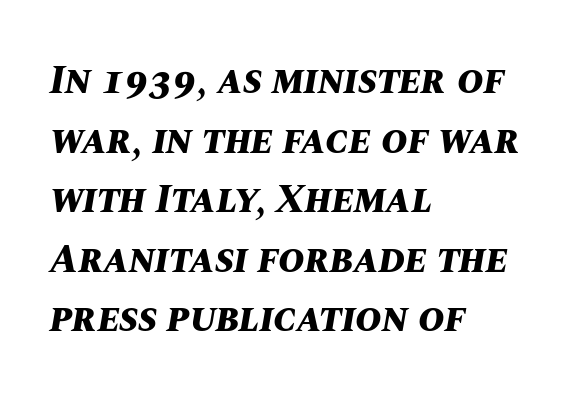
The image shows 40 px bold type, italic (leaning right); set left-aligned, normal line spacing (1.49x), normal letter spacing, not underlined; medium stroke contrast and a large x-height.
